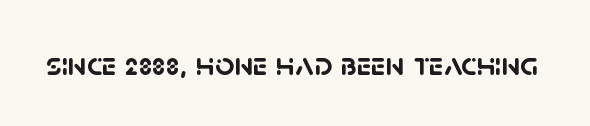
Note the varied advance widths — an 'i' is clearly narrower than an 'm'. Weight: bold. Examine the stroke ends and you'll find no serifs. Letters rest on an invisible, unmarked baseline. The line texture is even and compact thanks to regular tracking.
